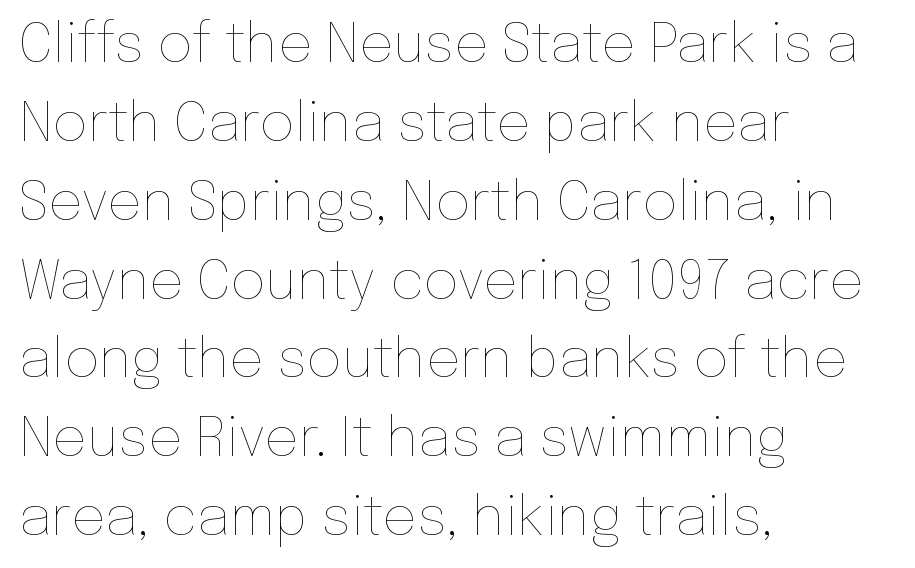
{"italic": "no", "bold": "no", "weight": "thin", "width": "normal", "stroke_contrast": "low", "x_height": "medium", "monospaced": "no", "underline": "no", "align": "left", "line_spacing": "normal", "line_spacing_ratio": 1.46, "letter_spacing": "normal", "letter_spacing_em": 0.0, "glyph_px": 54}
